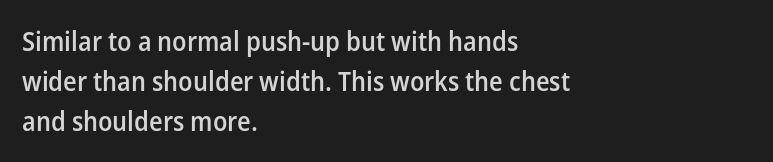
{"italic": "no", "bold": "semi", "underline": "no", "align": "left", "line_spacing": "normal", "line_spacing_ratio": 1.49, "letter_spacing": "normal", "letter_spacing_em": 0.0, "glyph_px": 27}
